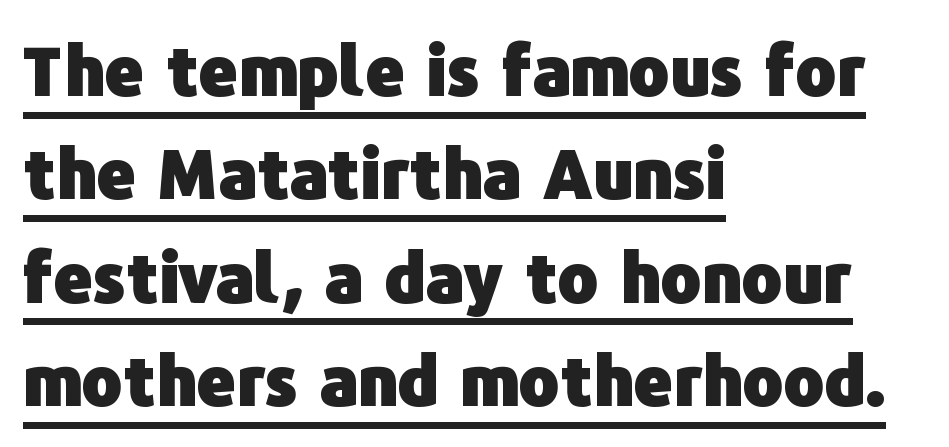
The face used here is a sans, in the tradition of grotesques and geometrics. Do the characters align in a grid? No, the font is proportional. Honestly, the underline is the first thing you notice here. One-word summary of the alignment: left. The letters stand upright; this is a roman face. Compared with typical paragraphs, the rows here are spaced about the same.
